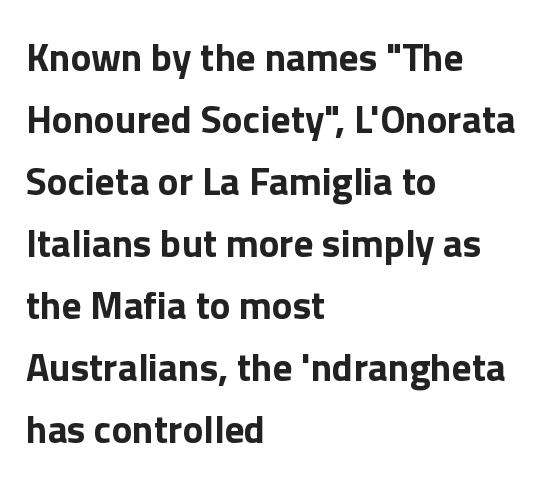
What stands out about the letter spacing? Nothing — it is the standard amount. The rendering shows plain stroke endings on the letterforms — a sans-serif design. Notice how the stems are strictly vertical — no italics here. Notice how thick the strokes are: this is what a full bold looks like. The space between consecutive lines is moderate.
